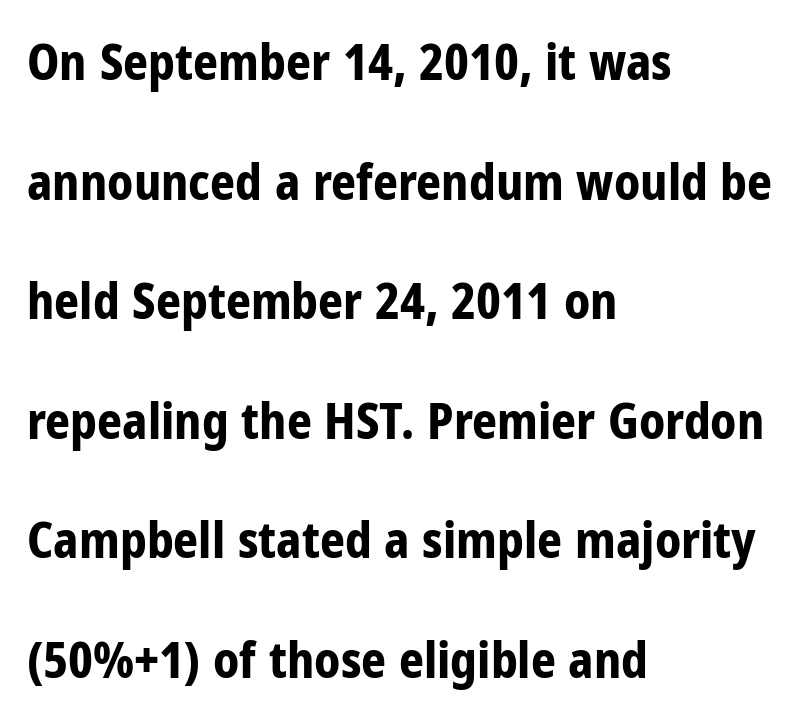
{"serif": "no", "italic": "no", "bold": "yes", "weight": "bold", "width": "condensed", "stroke_contrast": "low", "x_height": "medium", "monospaced": "no", "underline": "no", "align": "left", "line_spacing": "loose", "line_spacing_ratio": 2.44, "letter_spacing": "normal", "letter_spacing_em": 0.0, "glyph_px": 49}
